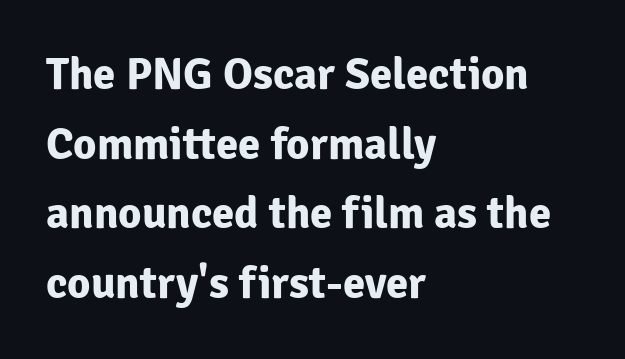
The image shows 45 px bold sans-serif type, upright; set left-aligned, normal line spacing (1.55x), normal letter spacing, not underlined; low stroke contrast and a medium x-height.
